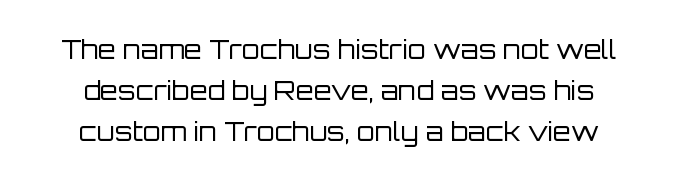
The image shows 26 px text type, upright; set normal line spacing (1.57x), normal letter spacing, not underlined.
